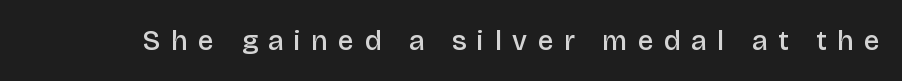
Q: Is the text bold? A: Semi-bold.
Q: Is the text italic (slanted)? A: No, it is upright.
Q: Is the typeface a serif or a sans-serif typeface? A: Sans-serif.
Q: Is the text underlined? A: No.
Q: Is the spacing between letters normal or unusually wide? A: Unusually wide.
Q: Width (condensed, normal, or wide)? A: Normal.
Q: Stroke contrast? A: Low.
Q: x-height? A: Large.
Q: Monospaced? A: No.
